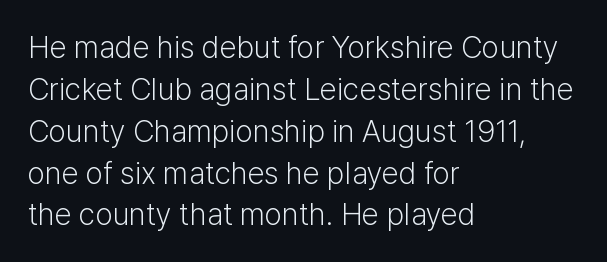
The image shows 31 px light sans-serif type, upright; set left-aligned, normal line spacing (1.35x), normal letter spacing, not underlined; low stroke contrast and a medium x-height.
